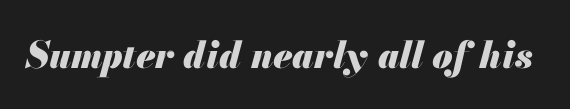
{"italic": "yes", "lean": "right", "slant_degrees": 13, "bold": "yes", "weight": "heavy", "width": "normal", "stroke_contrast": "medium", "x_height": "small", "monospaced": "no", "underline": "no", "letter_spacing": "normal", "letter_spacing_em": 0.0, "glyph_px": 37}
